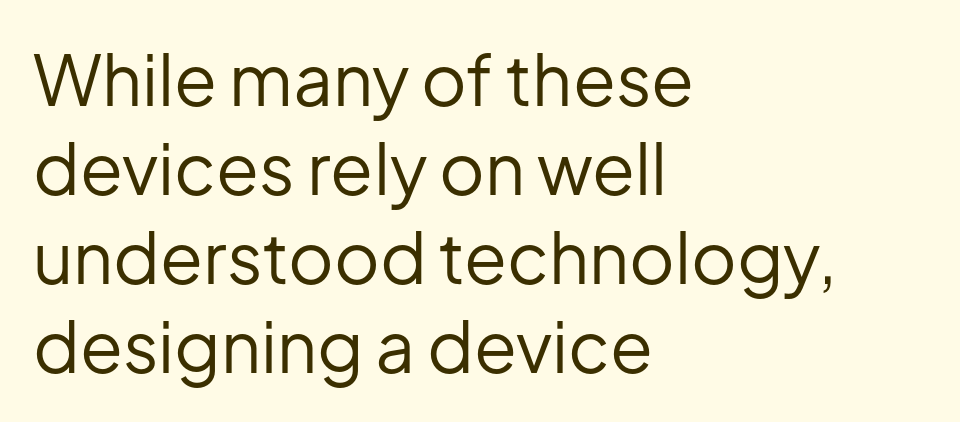
Q: Is the text bold? A: No.
Q: Is the text italic (slanted)? A: No, it is upright.
Q: Is the typeface a serif or a sans-serif typeface? A: Sans-serif.
Q: Is the text underlined? A: No.
Q: How is the paragraph aligned? A: Left-aligned.
Q: Is the spacing between letters normal or unusually wide? A: Normal.
Q: Is the spacing between lines tight, normal or loose? A: Normal.
Q: Width (condensed, normal, or wide)? A: Normal.
Q: Stroke contrast? A: Low.
Q: x-height? A: Medium.
Q: Monospaced? A: No.
